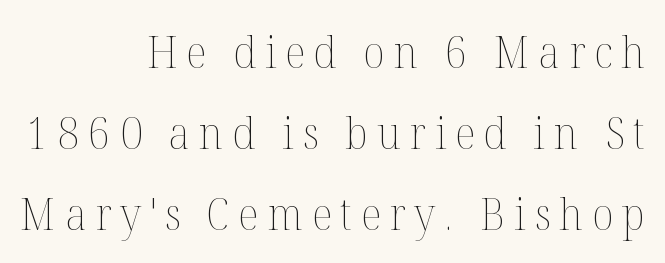
The image shows 44 px thin type, upright; set right-aligned, line spacing 1.84x, unusually wide letter spacing (+0.2 em), not underlined; medium stroke contrast and a medium x-height.
